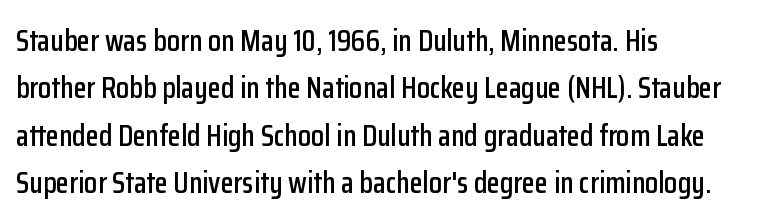
{"serif": "no", "italic": "no", "width": "condensed", "stroke_contrast": "low", "x_height": "medium", "monospaced": "no", "underline": "no", "align": "left", "line_spacing": "normal", "line_spacing_ratio": 1.58, "letter_spacing": "normal", "letter_spacing_em": 0.0, "glyph_px": 30}
